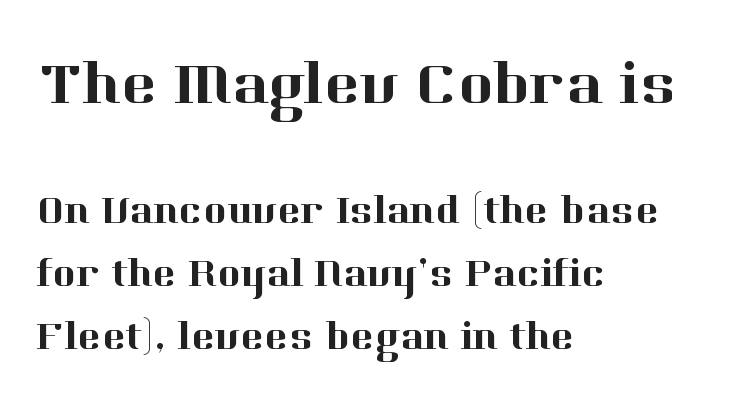
Q: Is the text italic (slanted)? A: No, it is upright.
Q: Is the typeface a serif or a sans-serif typeface? A: Serif.
Q: Is the text underlined? A: No.
Q: How is the paragraph aligned? A: Left-aligned.
Q: Is the spacing between letters normal or unusually wide? A: Normal.
Q: Is the spacing between lines tight, normal or loose? A: Normal.
Q: Which block of text is set in a larger size, the first (top) or the second (bottom)? A: The first (top) one.
Q: Width (condensed, normal, or wide)? A: Normal.
Q: Stroke contrast? A: High.
Q: x-height? A: Medium.
Q: Monospaced? A: No.
